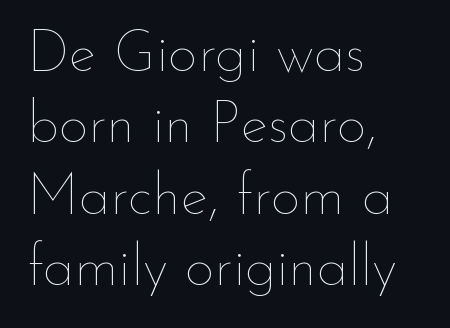
The image shows 58 px thin type, upright; set left-aligned, line spacing 1.23x, normal letter spacing, not underlined; low stroke contrast and a small x-height.
